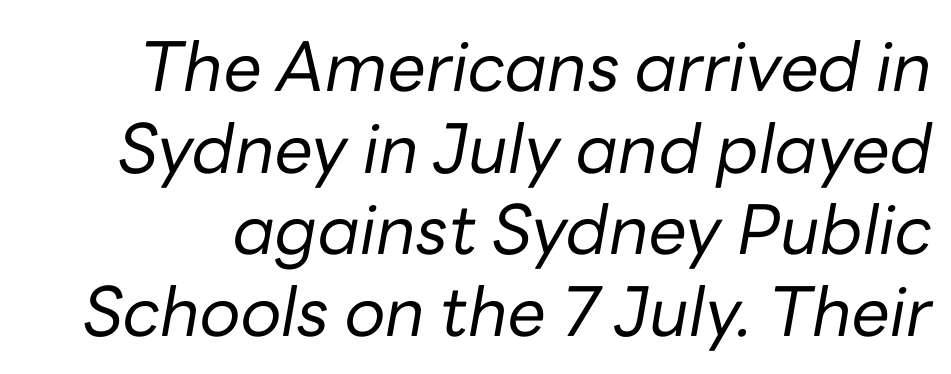
The image shows 68 px regular-weight type, italic (leaning right); set line spacing 1.2x, normal letter spacing, not underlined; low stroke contrast and a medium x-height.
